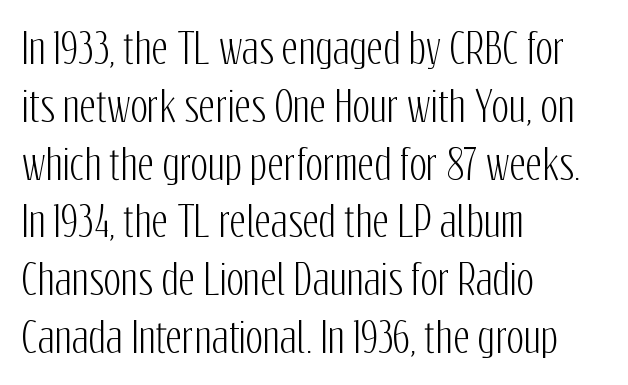
Q: Is the text italic (slanted)? A: No, it is upright.
Q: Is the typeface a serif or a sans-serif typeface? A: Sans-serif.
Q: Is the text underlined? A: No.
Q: How is the paragraph aligned? A: Left-aligned.
Q: Is the spacing between letters normal or unusually wide? A: Normal.
Q: Is the spacing between lines tight, normal or loose? A: Normal.
Q: Width (condensed, normal, or wide)? A: Condensed.
Q: Stroke contrast? A: Low.
Q: x-height? A: Medium.
Q: Monospaced? A: No.
